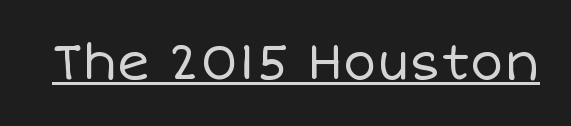
Q: Is the text bold? A: No.
Q: Is the text italic (slanted)? A: No, it is upright.
Q: Is the text underlined? A: Yes.
Q: Is the spacing between letters normal or unusually wide? A: Normal.
Q: Width (condensed, normal, or wide)? A: Normal.
Q: Stroke contrast? A: Low.
Q: x-height? A: Large.
Q: Monospaced? A: No.
